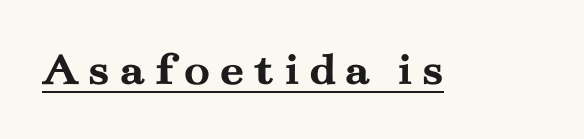
Q: Is the text bold? A: Yes.
Q: Is the text italic (slanted)? A: No, it is upright.
Q: Is the typeface a serif or a sans-serif typeface? A: Serif.
Q: Is the text underlined? A: Yes.
Q: Width (condensed, normal, or wide)? A: Wide.
Q: Stroke contrast? A: Medium.
Q: x-height? A: Small.
Q: Monospaced? A: No.
